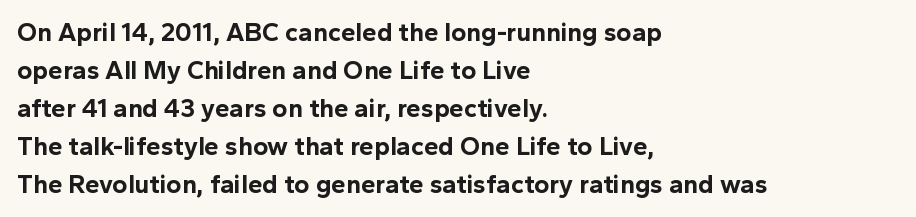
Q: Is the text bold? A: Yes.
Q: Is the text italic (slanted)? A: No, it is upright.
Q: Is the text underlined? A: No.
Q: How is the paragraph aligned? A: Left-aligned.
Q: Is the spacing between letters normal or unusually wide? A: Normal.
Q: Is the spacing between lines tight, normal or loose? A: Normal.
